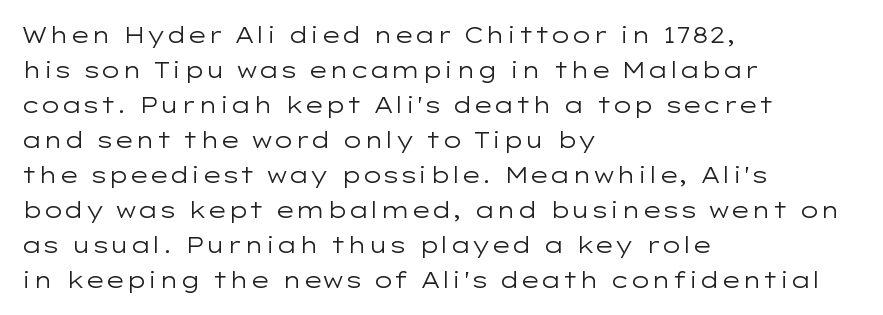
{"italic": "no", "bold": "no", "underline": "no", "align": "left", "line_spacing": "normal", "line_spacing_ratio": 1.59, "letter_spacing": "normal", "letter_spacing_em": 0.0, "glyph_px": 22}
